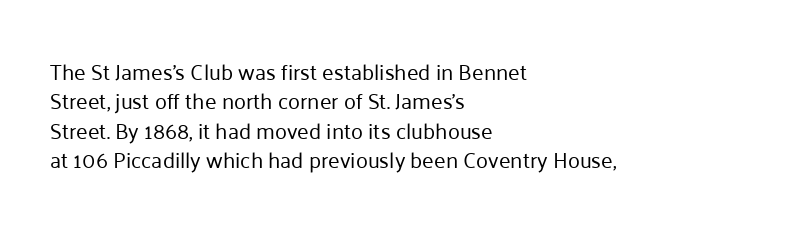
The image shows 22 px text type, upright; set left-aligned, normal line spacing (1.34x), normal letter spacing, not underlined.
